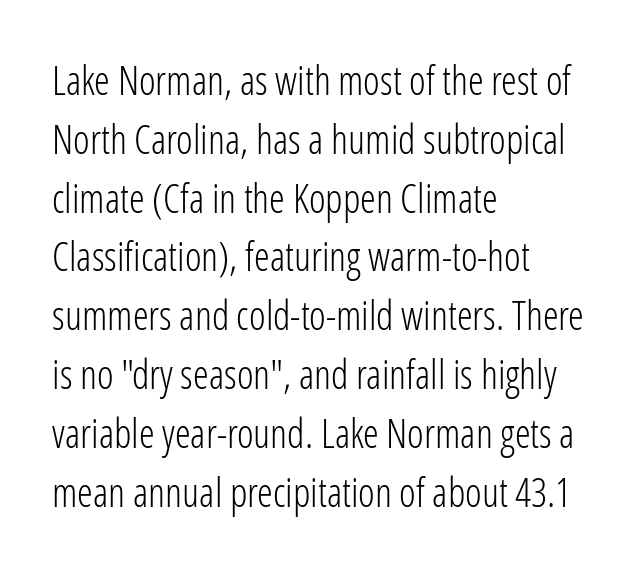
Q: Is the text bold? A: No.
Q: Is the text italic (slanted)? A: No, it is upright.
Q: Is the typeface a serif or a sans-serif typeface? A: Sans-serif.
Q: Is the text underlined? A: No.
Q: How is the paragraph aligned? A: Left-aligned.
Q: Is the spacing between letters normal or unusually wide? A: Normal.
Q: Is the spacing between lines tight, normal or loose? A: Normal.
Q: Width (condensed, normal, or wide)? A: Condensed.
Q: Stroke contrast? A: Low.
Q: x-height? A: Medium.
Q: Monospaced? A: No.
